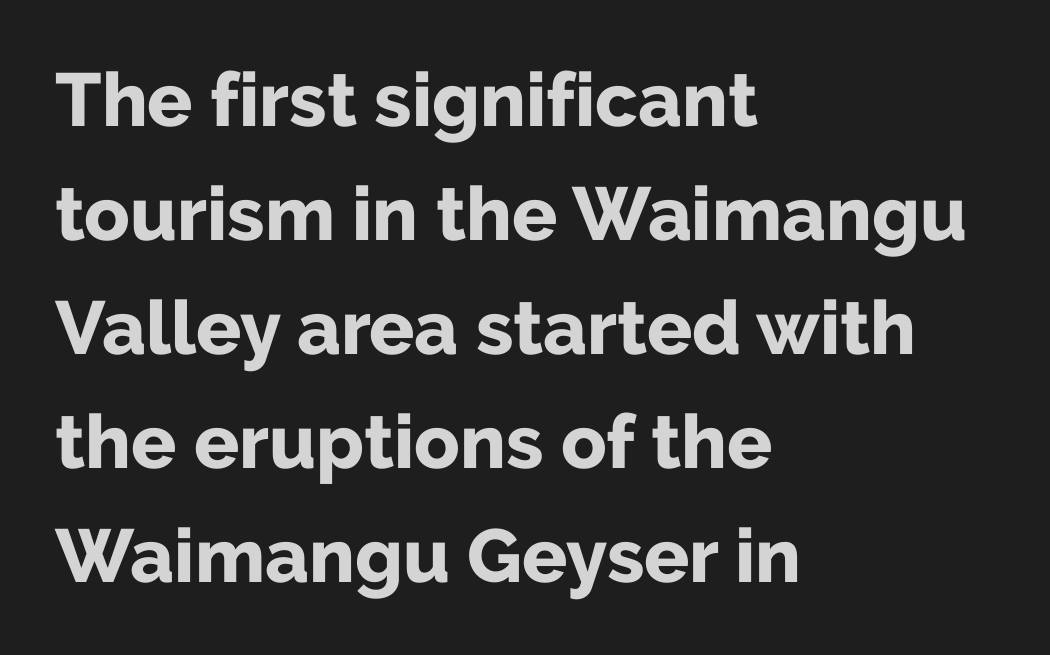
The image shows 75 px bold sans-serif type, upright; set left-aligned, normal line spacing (1.52x), normal letter spacing, not underlined; low stroke contrast and a medium x-height.
